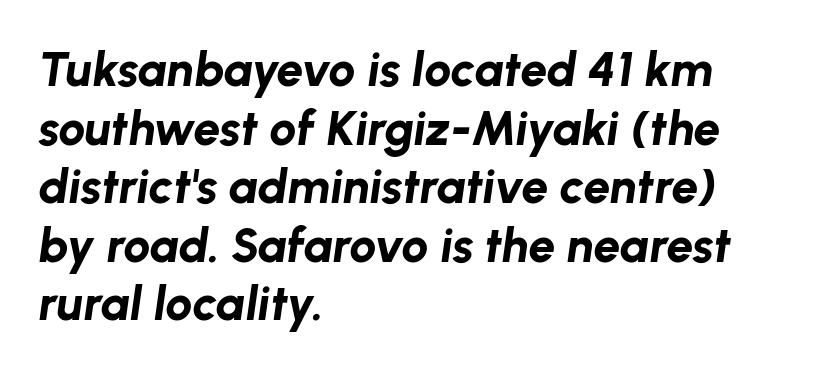
{"italic": "yes", "lean": "right", "slant_degrees": 8, "bold": "yes", "weight": "bold", "width": "normal", "stroke_contrast": "low", "x_height": "medium", "monospaced": "no", "underline": "no", "align": "left", "line_spacing_ratio": 1.22, "letter_spacing": "normal", "letter_spacing_em": 0.0, "glyph_px": 48}
